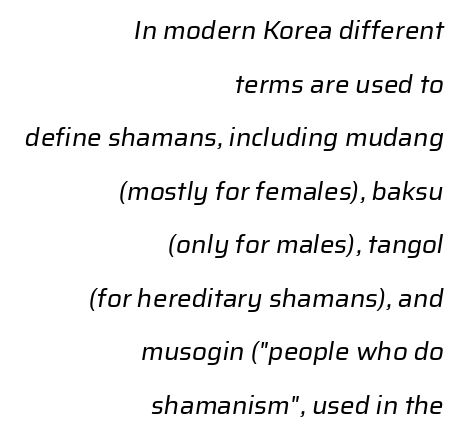
Q: Is the text bold? A: No.
Q: Is the text underlined? A: No.
Q: How is the paragraph aligned? A: Right-aligned.
Q: Is the spacing between letters normal or unusually wide? A: Normal.
Q: Is the spacing between lines tight, normal or loose? A: Loose.
